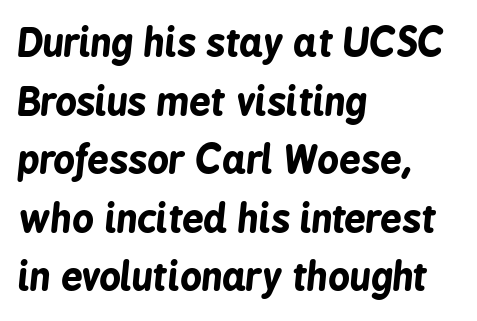
Q: Is the text bold? A: Yes.
Q: Is the text italic (slanted)? A: Yes, it leans right by about 6 degrees.
Q: Is the text underlined? A: No.
Q: How is the paragraph aligned? A: Left-aligned.
Q: Is the spacing between letters normal or unusually wide? A: Normal.
Q: Is the spacing between lines tight, normal or loose? A: Normal.
Q: Width (condensed, normal, or wide)? A: Condensed.
Q: Stroke contrast? A: Low.
Q: x-height? A: Medium.
Q: Monospaced? A: No.
